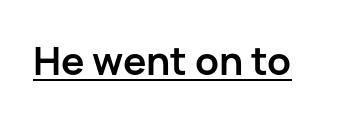
{"serif": "no", "italic": "no", "bold": "yes", "weight": "semibold", "width": "normal", "stroke_contrast": "low", "x_height": "medium", "monospaced": "no", "underline": "yes", "letter_spacing": "normal", "letter_spacing_em": 0.0, "glyph_px": 39}
